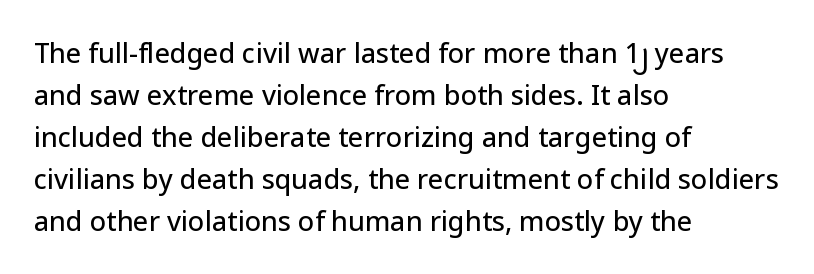
{"italic": "no", "underline": "no", "align": "left", "line_spacing": "normal", "line_spacing_ratio": 1.56, "letter_spacing": "normal", "letter_spacing_em": 0.0, "glyph_px": 27}
